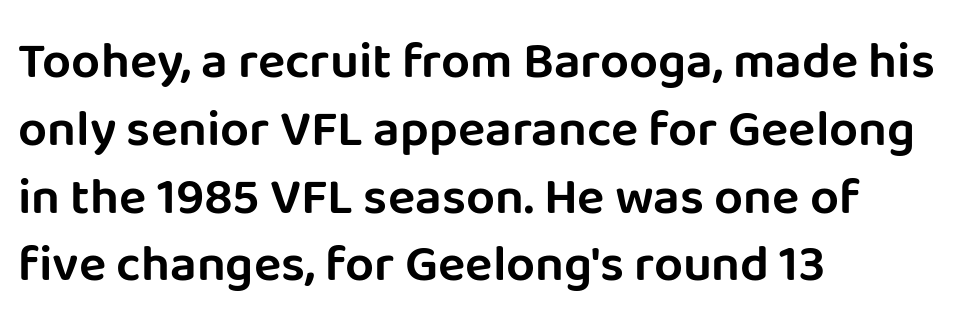
{"serif": "no", "italic": "no", "width": "normal", "stroke_contrast": "low", "x_height": "large", "monospaced": "no", "underline": "no", "align": "left", "line_spacing": "normal", "line_spacing_ratio": 1.33, "letter_spacing": "normal", "letter_spacing_em": 0.0, "glyph_px": 51}
